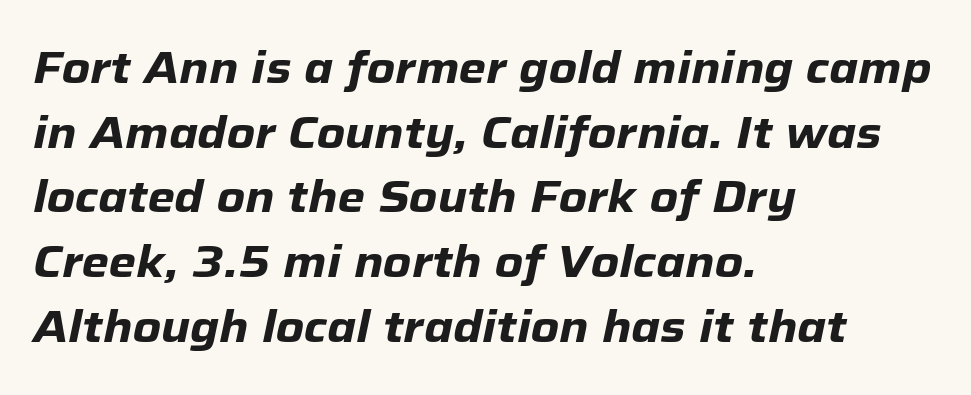
Reading down the column, the eye jumps a familiar distance to each next line. Tracking here is standard; glyphs follow each other at the usual distance. Compared with ordinary roman type, these characters are visibly tilted. You'd pick this weight for a headline — it's a proper bold. Spacing verdict: proportional, widths tailored to each character. The lines in this sample share a left origin and differ only in where they stop.
